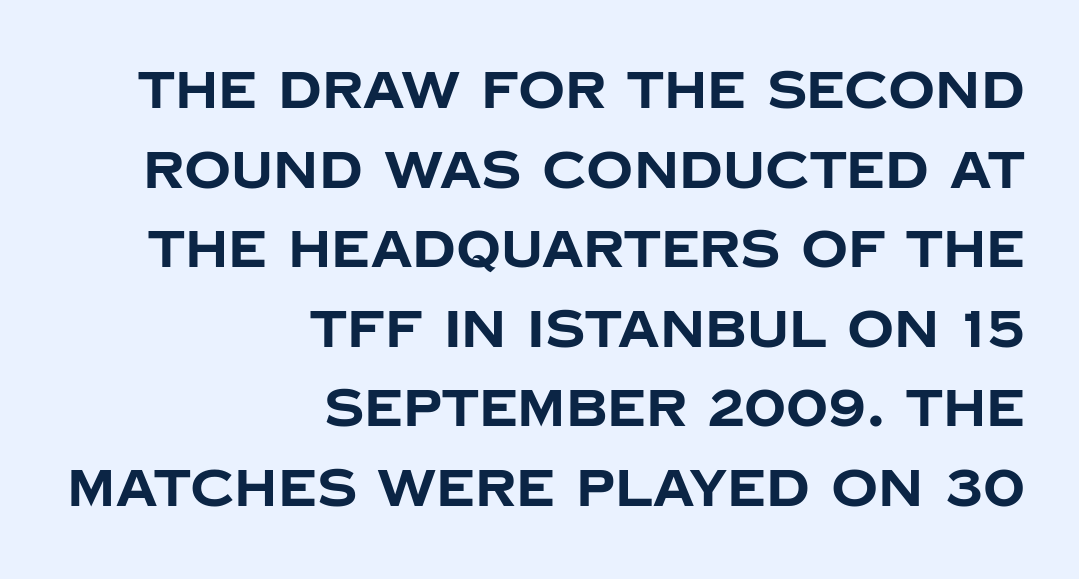
Q: Is the text bold? A: Yes.
Q: Is the text italic (slanted)? A: No, it is upright.
Q: Is the typeface a serif or a sans-serif typeface? A: Sans-serif.
Q: Is the text underlined? A: No.
Q: How is the paragraph aligned? A: Right-aligned.
Q: Is the spacing between letters normal or unusually wide? A: Normal.
Q: Is the spacing between lines tight, normal or loose? A: Normal.
Q: Width (condensed, normal, or wide)? A: Normal.
Q: Stroke contrast? A: Low.
Q: x-height? A: Large.
Q: Monospaced? A: No.
